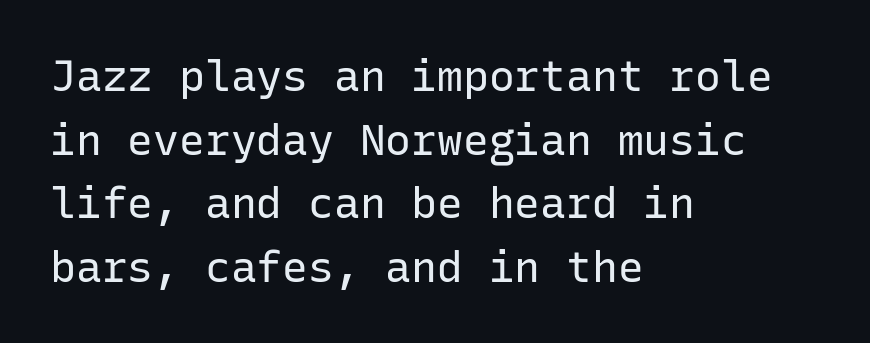
Q: Is the text bold? A: No.
Q: Is the text italic (slanted)? A: No, it is upright.
Q: Is the typeface a serif or a sans-serif typeface? A: Sans-serif.
Q: Is the text underlined? A: No.
Q: How is the paragraph aligned? A: Left-aligned.
Q: Is the spacing between letters normal or unusually wide? A: Normal.
Q: Is the spacing between lines tight, normal or loose? A: Normal.
Q: Width (condensed, normal, or wide)? A: Normal.
Q: Stroke contrast? A: Low.
Q: x-height? A: Medium.
Q: Monospaced? A: Yes.
